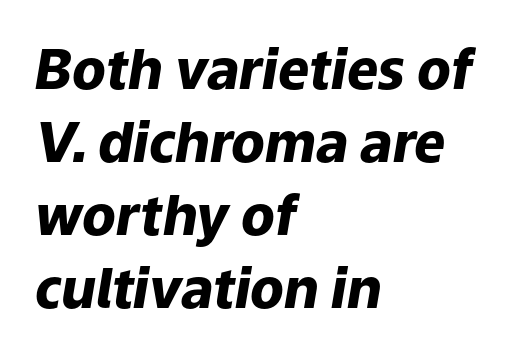
Q: Is the text bold? A: Yes.
Q: Is the text italic (slanted)? A: Yes, it leans right by about 9 degrees.
Q: Is the text underlined? A: No.
Q: How is the paragraph aligned? A: Left-aligned.
Q: Is the spacing between letters normal or unusually wide? A: Normal.
Q: Is the spacing between lines tight, normal or loose? A: Normal.
Q: Width (condensed, normal, or wide)? A: Normal.
Q: Stroke contrast? A: Low.
Q: x-height? A: Medium.
Q: Monospaced? A: No.
